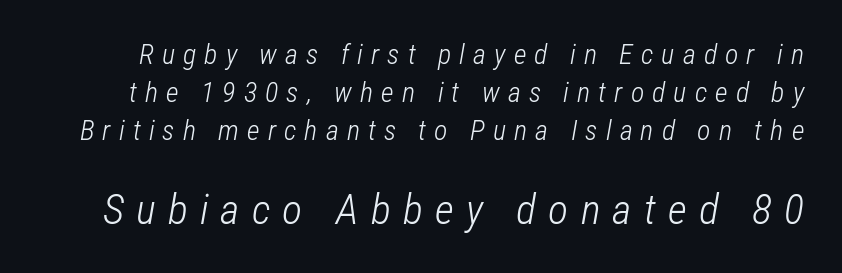
Q: Is the text bold? A: No.
Q: Is the text italic (slanted)? A: Yes, it leans right by about 12 degrees.
Q: Is the text underlined? A: No.
Q: Is the spacing between letters normal or unusually wide? A: Unusually wide.
Q: Is the spacing between lines tight, normal or loose? A: Normal.
Q: Which block of text is set in a larger size, the first (top) or the second (bottom)? A: The second (bottom) one.
Q: Width (condensed, normal, or wide)? A: Condensed.
Q: Stroke contrast? A: Low.
Q: x-height? A: Medium.
Q: Monospaced? A: No.
